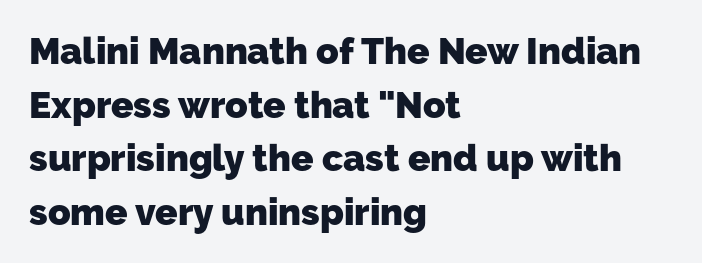
Q: Is the text bold? A: Yes.
Q: Is the typeface a serif or a sans-serif typeface? A: Sans-serif.
Q: Is the text underlined? A: No.
Q: How is the paragraph aligned? A: Left-aligned.
Q: Is the spacing between letters normal or unusually wide? A: Normal.
Q: Is the spacing between lines tight, normal or loose? A: Normal.
Q: Width (condensed, normal, or wide)? A: Normal.
Q: Stroke contrast? A: Low.
Q: x-height? A: Medium.
Q: Monospaced? A: No.
